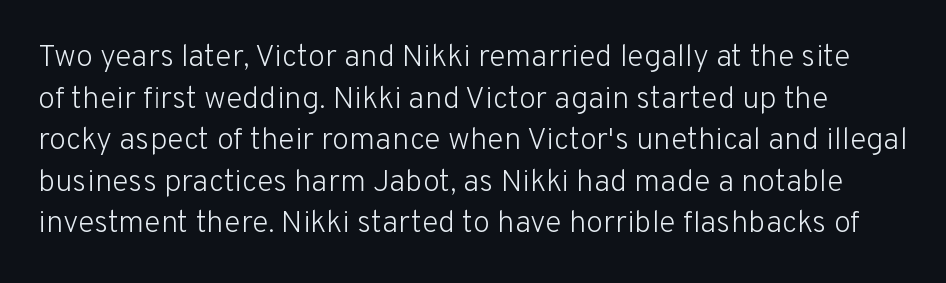
{"serif": "no", "italic": "no", "bold": "no", "weight": "light", "width": "normal", "stroke_contrast": "low", "x_height": "medium", "monospaced": "no", "underline": "no", "line_spacing": "normal", "line_spacing_ratio": 1.34, "letter_spacing": "normal", "letter_spacing_em": 0.0, "glyph_px": 31}
